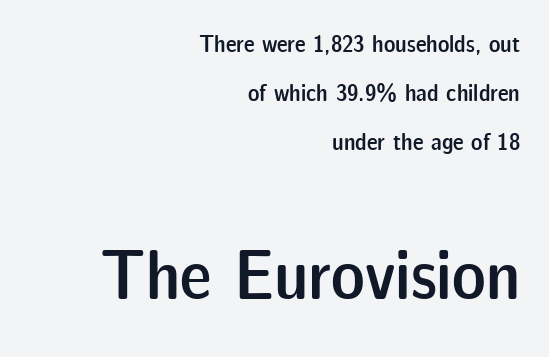
Regarding serifs, this sample does without them. Regarding leading, the lines here are spaced well apart. Strokes here are thickened, but only to semibold level. Rule under the text: the space is simply empty. Default kerning and tracking; the words read as compact shapes. Bigger letters appear in the bottom chunk; the top chunk is reduced.
